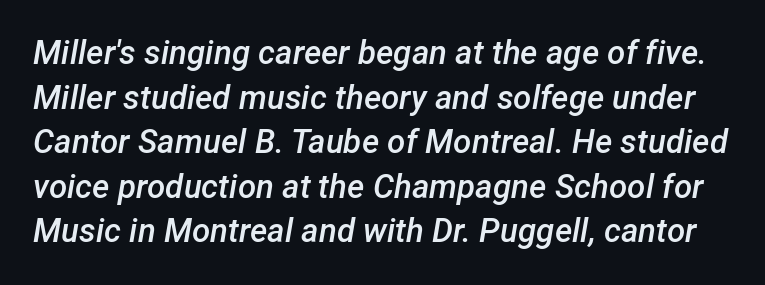
In terms of weight, the rendering is demibold, just under bold. Observe the ordinary spacing: letters are neighbours, not strangers. Rendered with sloped, italic letterforms. One glance says typical: line gaps are just what's usual. The passage shown is not underscored anywhere.
